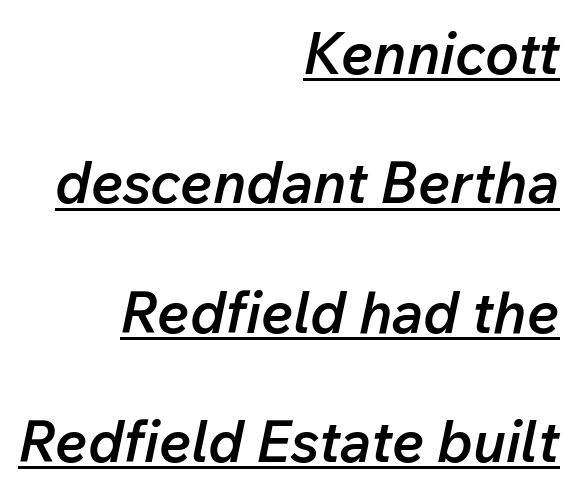
The leading is generous, giving the passage an open texture. Characters follow at the spacing the type designer built in. The compositor pushed each line to the right boundary. Is this a fixed-width face? No — the glyphs have proportional, varying widths. It's the slanting kind of type.
